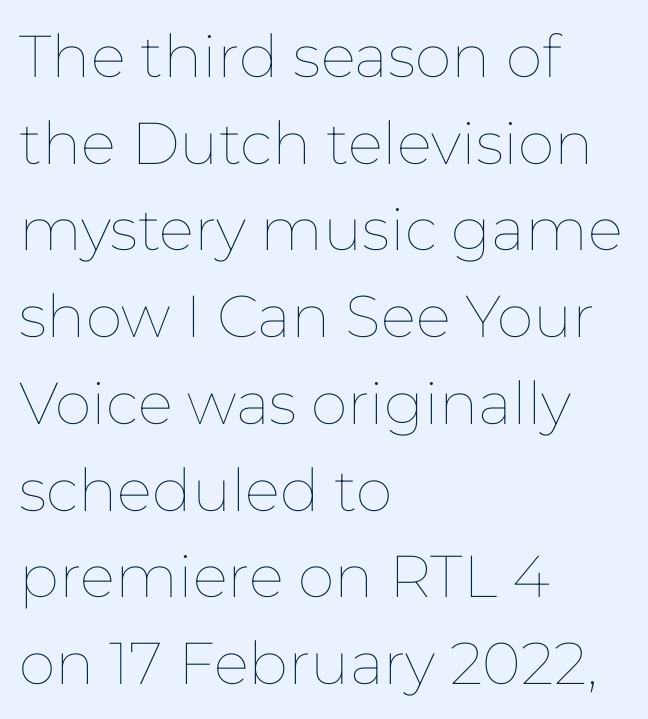
Q: Is the text bold? A: No.
Q: Is the text italic (slanted)? A: No, it is upright.
Q: Is the text underlined? A: No.
Q: How is the paragraph aligned? A: Left-aligned.
Q: Is the spacing between letters normal or unusually wide? A: Normal.
Q: Is the spacing between lines tight, normal or loose? A: Normal.
Q: Width (condensed, normal, or wide)? A: Normal.
Q: Stroke contrast? A: Low.
Q: x-height? A: Medium.
Q: Monospaced? A: No.
